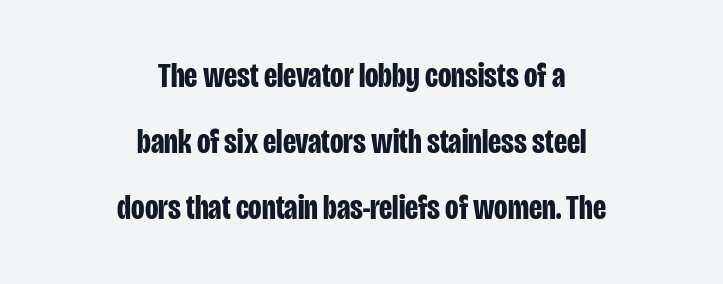
{"serif": "no", "italic": "no", "bold": "yes", "weight": "bold", "width": "condensed", "stroke_contrast": "low", "x_height": "large", "monospaced": "no", "underline": "no", "align": "center", "line_spacing_ratio": 1.89, "letter_spacing": "normal", "letter_spacing_em": 0.0, "glyph_px": 35}
